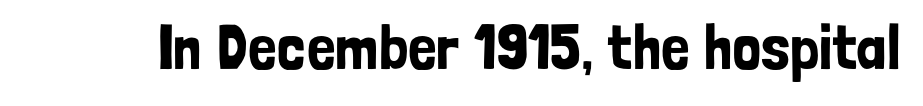
Proportional: the letters do not fall into vertical columns. You can tell it's not italic because the verticals are truly vertical. A bare baseline throughout the passage. Regarding serifs, this sample does without them. The face used here is rendered with its standard letterfit.
